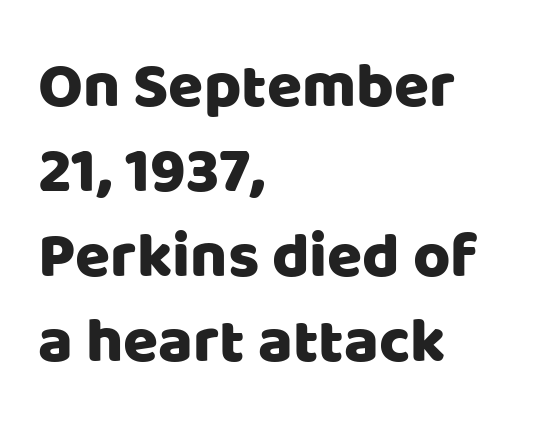
{"serif": "no", "italic": "no", "width": "normal", "stroke_contrast": "low", "x_height": "large", "monospaced": "no", "underline": "no", "align": "left", "line_spacing": "normal", "line_spacing_ratio": 1.33, "letter_spacing": "normal", "letter_spacing_em": 0.0, "glyph_px": 64}
